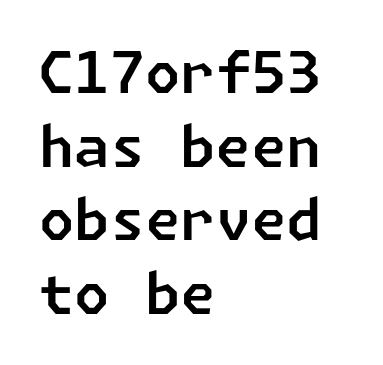
Anything drawn beneath the words? Only blank space. The type family on display is of the sans-serif kind. A typesetter would call this zero additional tracking. A normal amount of white space separates one row of letters from the next.
